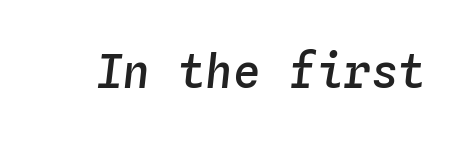
The image shows 46 px semibold type, italic (leaning right), monospaced; set normal letter spacing, not underlined; low stroke contrast and a medium x-height.
